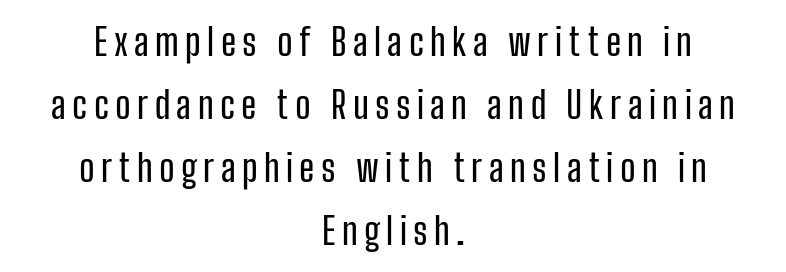
Normally led — the rows are evenly, conventionally spaced. Varying glyph widths throughout — classic text-font behaviour. Tall strokes in this sample are plumb rather than angled. Is this a sans? Yes — the strokes have no serifs.
